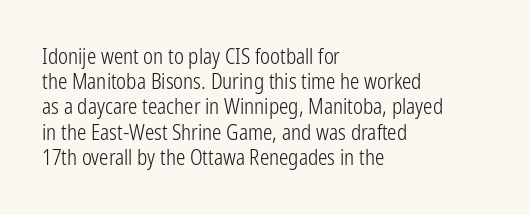
{"italic": "no", "bold": "no", "underline": "no", "align": "left", "line_spacing_ratio": 1.2, "letter_spacing": "normal", "letter_spacing_em": 0.0, "glyph_px": 21}
